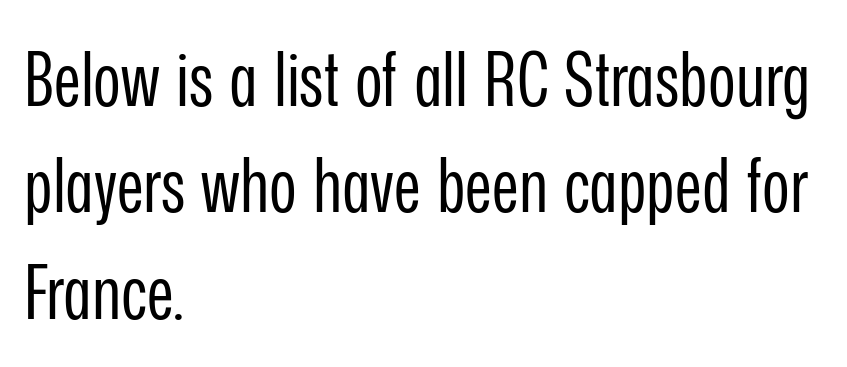
Vertical spacing — default. Grotesque or geometric, the face here clearly has no serifs. The cut favours lightness, reaching ordinary text weight at its darkest. The face used here is proportionally spaced, like ordinary book or web type.
